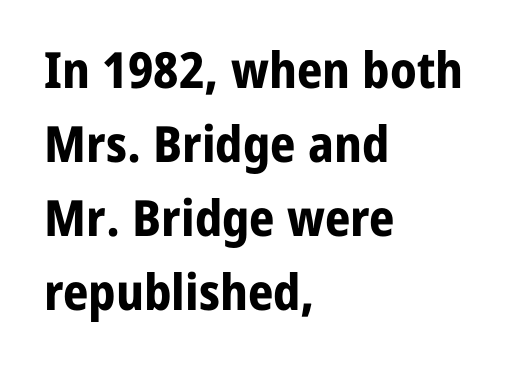
The image shows 50 px bold sans-serif type, upright; set left-aligned, normal line spacing (1.48x), normal letter spacing, not underlined; low stroke contrast and a medium x-height.
